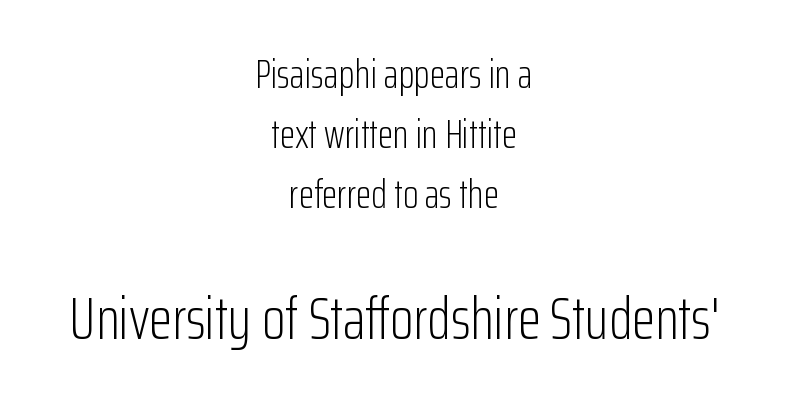
{"serif": "no", "italic": "no", "bold": "no", "weight": "light", "width": "condensed", "stroke_contrast": "low", "x_height": "medium", "monospaced": "no", "underline": "no", "align": "center", "line_spacing": "normal", "line_spacing_ratio": 1.5, "letter_spacing": "normal", "letter_spacing_em": 0.0, "larger_block": "second", "size_ratio": 1.5, "glyph_px": 60}
